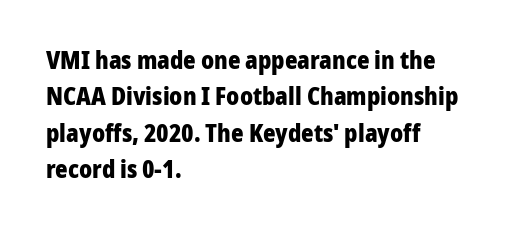
{"italic": "no", "bold": "yes", "underline": "no", "align": "left", "line_spacing": "normal", "line_spacing_ratio": 1.52, "letter_spacing": "normal", "letter_spacing_em": 0.0, "glyph_px": 24}
